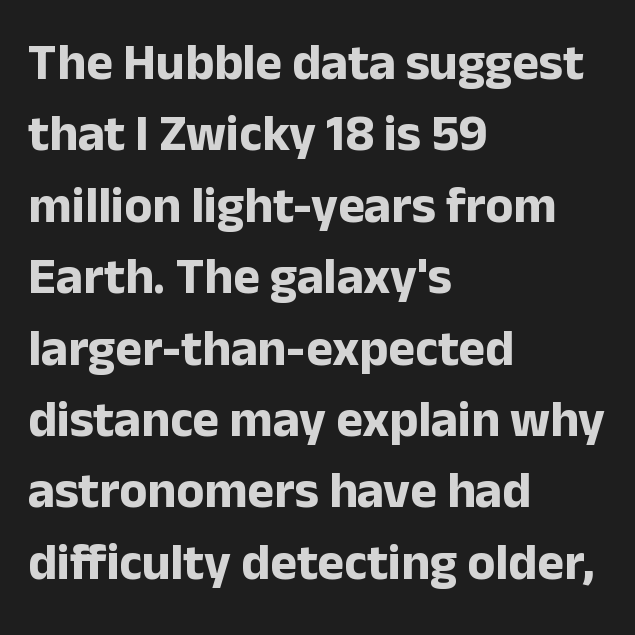
The image shows 51 px bold sans-serif type, upright; set left-aligned, normal line spacing (1.4x), normal letter spacing, not underlined; low stroke contrast and a medium x-height.
